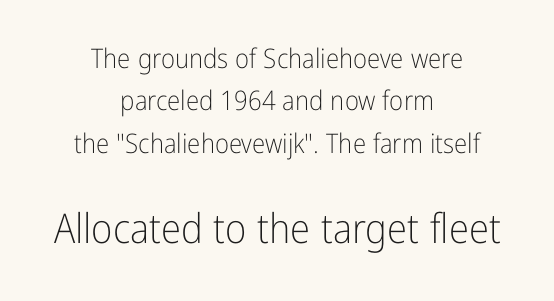
Q: Is the text bold? A: No.
Q: Is the text italic (slanted)? A: No, it is upright.
Q: Is the typeface a serif or a sans-serif typeface? A: Sans-serif.
Q: Is the text underlined? A: No.
Q: How is the paragraph aligned? A: Centered.
Q: Is the spacing between letters normal or unusually wide? A: Normal.
Q: Is the spacing between lines tight, normal or loose? A: Normal.
Q: Which block of text is set in a larger size, the first (top) or the second (bottom)? A: The second (bottom) one.
Q: Width (condensed, normal, or wide)? A: Condensed.
Q: Stroke contrast? A: Low.
Q: x-height? A: Medium.
Q: Monospaced? A: No.
